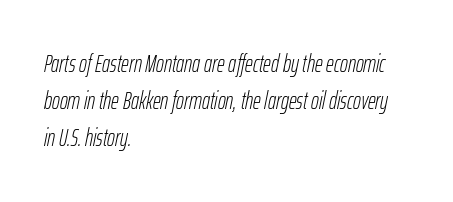
The image shows 24 px text type, italic (leaning right); set left-aligned, normal line spacing (1.55x), normal letter spacing, not underlined.
